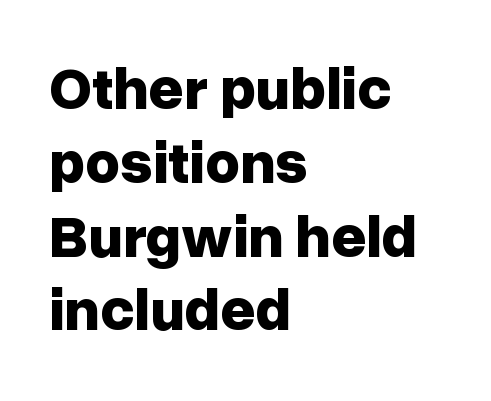
Q: Is the text bold? A: Yes.
Q: Is the text italic (slanted)? A: No, it is upright.
Q: Is the typeface a serif or a sans-serif typeface? A: Sans-serif.
Q: Is the text underlined? A: No.
Q: How is the paragraph aligned? A: Left-aligned.
Q: Is the spacing between letters normal or unusually wide? A: Normal.
Q: Width (condensed, normal, or wide)? A: Normal.
Q: Stroke contrast? A: Low.
Q: x-height? A: Medium.
Q: Monospaced? A: No.
